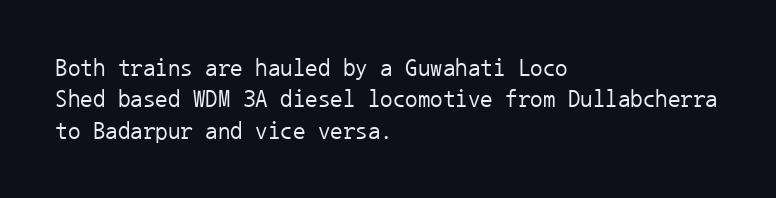
{"italic": "no", "bold": "no", "underline": "no", "align": "left", "line_spacing": "normal", "line_spacing_ratio": 1.26, "letter_spacing": "normal", "letter_spacing_em": 0.0, "glyph_px": 25}
